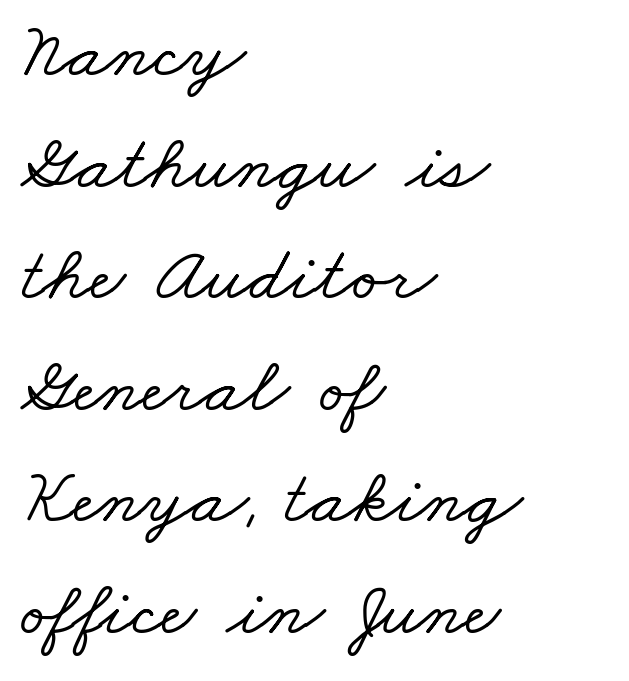
{"serif": "yes", "width": "wide", "stroke_contrast": "low", "x_height": "small", "monospaced": "no", "underline": "no", "align": "left", "line_spacing": "normal", "line_spacing_ratio": 1.43, "letter_spacing": "normal", "letter_spacing_em": 0.0, "glyph_px": 78}
